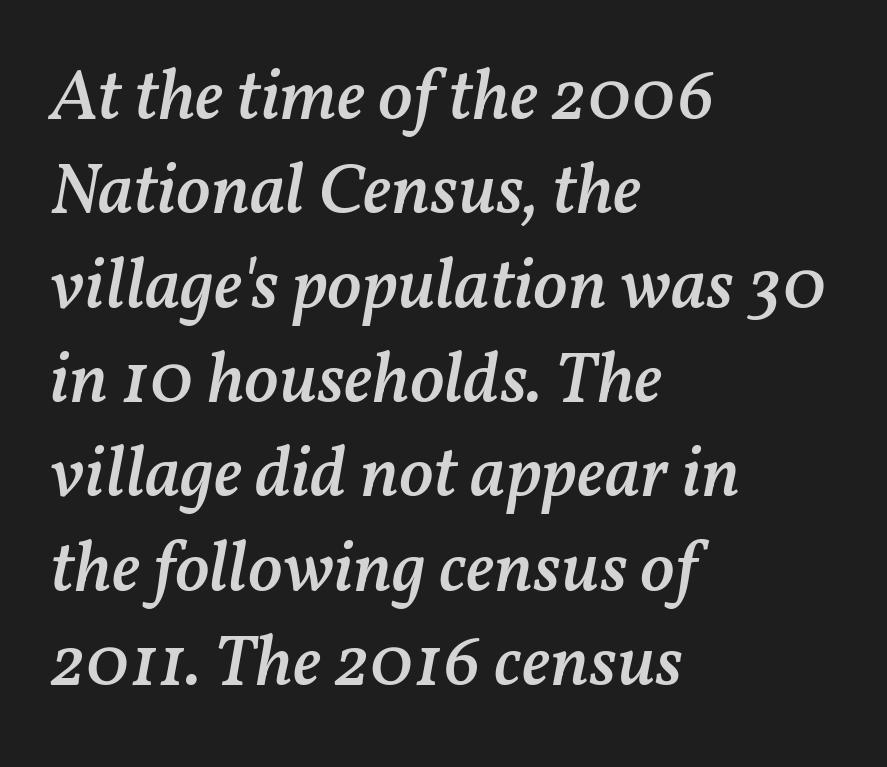
Observe the lean: these are italic letterforms. Is this a fixed-width face? No — the glyphs have proportional, varying widths. The type is set solid horizontally, with unmodified tracking. In terms of leading, this rendering sits right in the middle. Compared with a centered layout, this one pins lines to the left instead. Firm but not heavy-handed strokes: this text is semibold.
